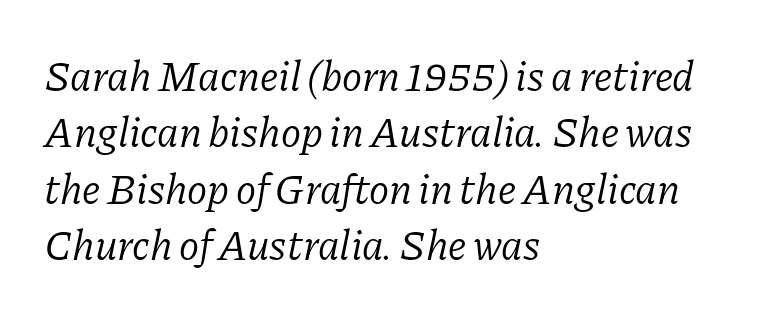
You could call the tracking neutral — neither tight nor loose. The lettering tilts uniformly, giving the passage an italic look. Honestly, there is no underline to notice here at all. Yep, those are serifs on the letters. Where is the straight margin? On the left.
